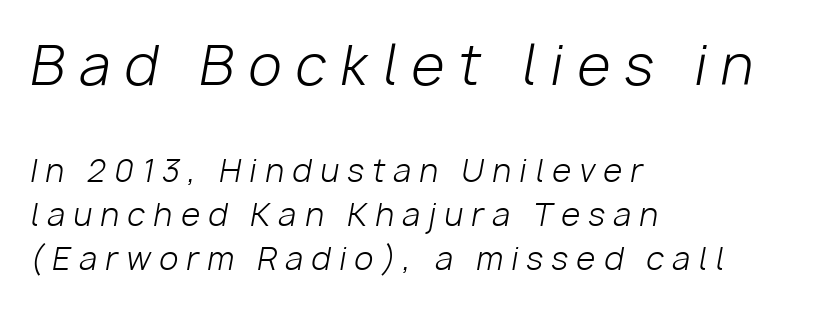
{"italic": "yes", "lean": "right", "slant_degrees": 10, "bold": "no", "weight": "light", "width": "normal", "stroke_contrast": "low", "x_height": "medium", "monospaced": "no", "underline": "no", "align": "left", "line_spacing": "normal", "line_spacing_ratio": 1.42, "letter_spacing": "wide", "letter_spacing_em": 0.27, "larger_block": "first", "size_ratio": 1.74, "glyph_px": 54}
